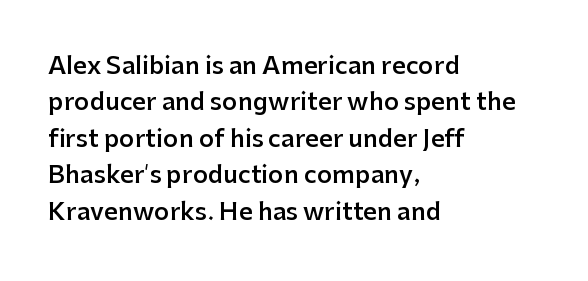
Q: Is the text bold? A: Semi-bold.
Q: Is the text italic (slanted)? A: No, it is upright.
Q: Is the text underlined? A: No.
Q: How is the paragraph aligned? A: Left-aligned.
Q: Is the spacing between letters normal or unusually wide? A: Normal.
Q: Is the spacing between lines tight, normal or loose? A: Normal.
